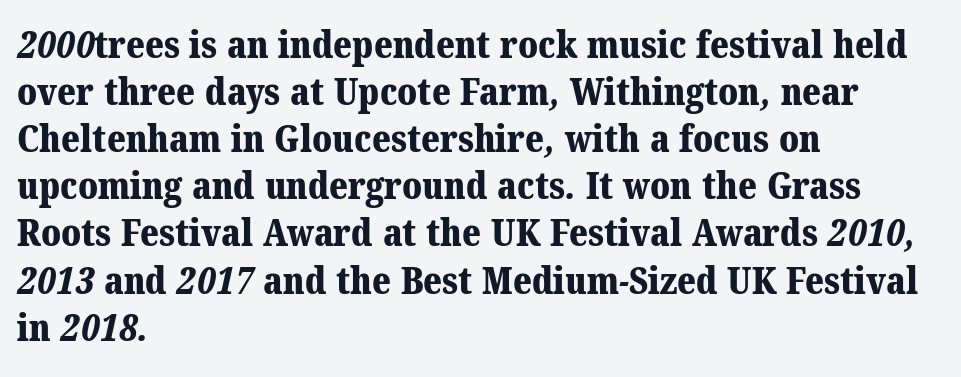
{"serif": "yes", "bold": "yes", "weight": "bold", "width": "normal", "stroke_contrast": "medium", "x_height": "medium", "monospaced": "no", "underline": "no", "align": "left", "line_spacing_ratio": 1.24, "letter_spacing": "normal", "letter_spacing_em": 0.0, "glyph_px": 38}
